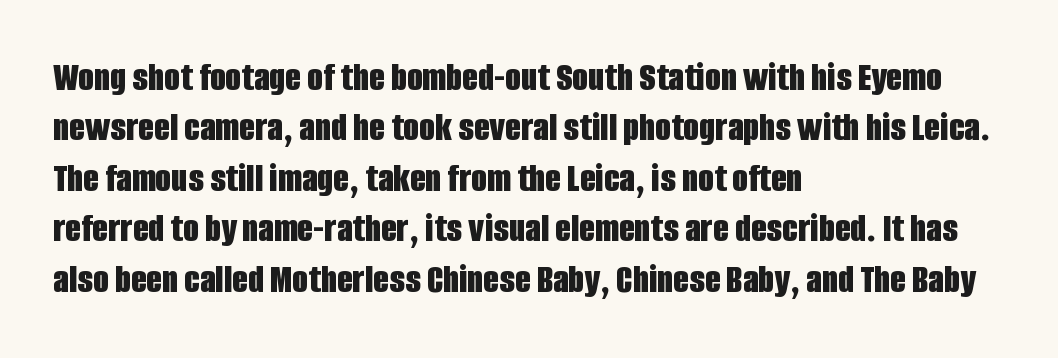
Q: Is the text bold? A: Yes.
Q: Is the text italic (slanted)? A: No, it is upright.
Q: Is the typeface a serif or a sans-serif typeface? A: Sans-serif.
Q: Is the text underlined? A: No.
Q: How is the paragraph aligned? A: Left-aligned.
Q: Is the spacing between letters normal or unusually wide? A: Normal.
Q: Width (condensed, normal, or wide)? A: Condensed.
Q: Stroke contrast? A: Low.
Q: x-height? A: Large.
Q: Monospaced? A: No.
